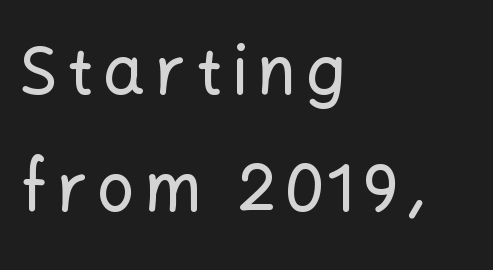
{"serif": "no", "italic": "no", "width": "normal", "stroke_contrast": "low", "x_height": "medium", "monospaced": "no", "underline": "no", "align": "left", "line_spacing_ratio": 1.78, "glyph_px": 66}
